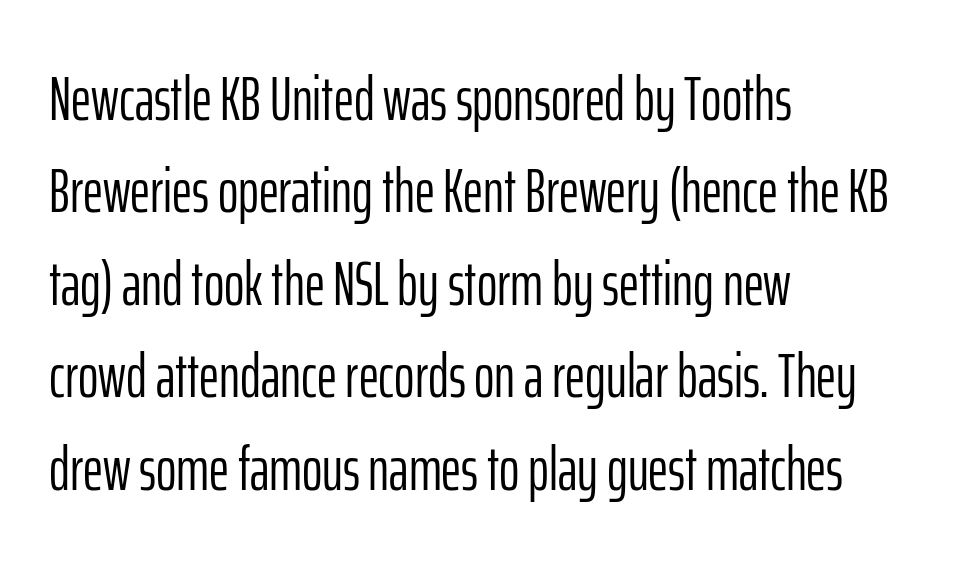
Q: Is the text bold? A: No.
Q: Is the text italic (slanted)? A: No, it is upright.
Q: Is the typeface a serif or a sans-serif typeface? A: Sans-serif.
Q: Is the text underlined? A: No.
Q: How is the paragraph aligned? A: Left-aligned.
Q: Is the spacing between letters normal or unusually wide? A: Normal.
Q: Is the spacing between lines tight, normal or loose? A: Normal.
Q: Width (condensed, normal, or wide)? A: Condensed.
Q: Stroke contrast? A: Low.
Q: x-height? A: Medium.
Q: Monospaced? A: No.
